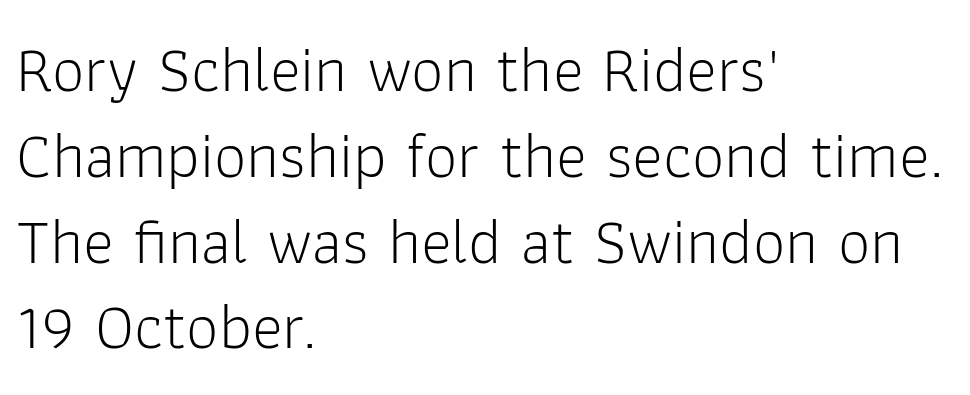
The image shows 65 px light sans-serif type, upright; set left-aligned, normal line spacing (1.32x), normal letter spacing, not underlined; low stroke contrast and a medium x-height.
